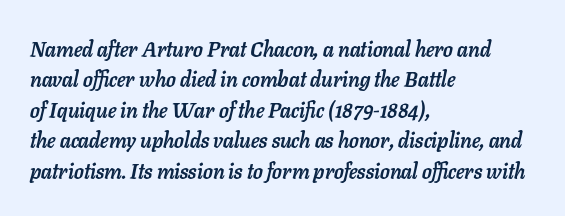
{"italic": "yes", "lean": "right", "slant_degrees": 11, "bold": "yes", "underline": "no", "align": "left", "line_spacing": "normal", "line_spacing_ratio": 1.45, "letter_spacing": "normal", "letter_spacing_em": 0.0, "glyph_px": 21}
